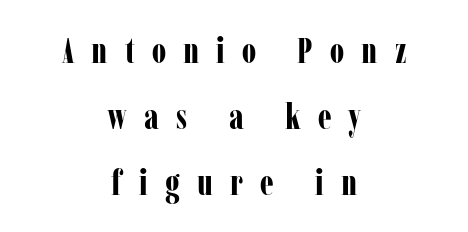
{"serif": "yes", "italic": "no", "bold": "yes", "weight": "bold", "width": "condensed", "stroke_contrast": "low", "x_height": "medium", "monospaced": "no", "underline": "no", "align": "center", "line_spacing_ratio": 1.83, "letter_spacing": "wide", "letter_spacing_em": 0.48, "glyph_px": 36}
